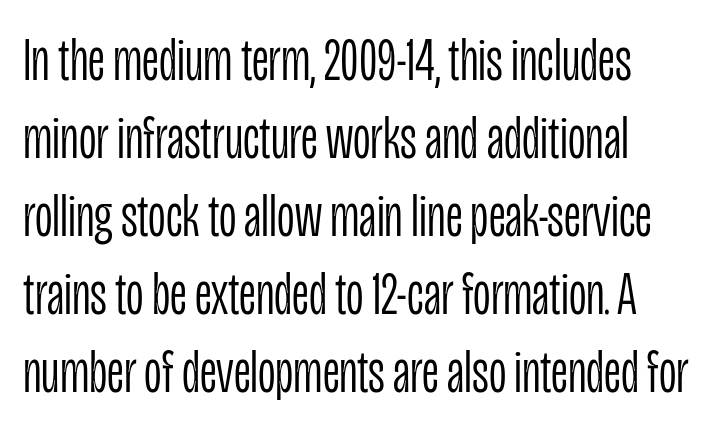
{"serif": "no", "italic": "no", "bold": "no", "weight": "light", "width": "condensed", "stroke_contrast": "low", "x_height": "large", "monospaced": "no", "underline": "no", "align": "left", "line_spacing": "normal", "line_spacing_ratio": 1.28, "letter_spacing": "normal", "letter_spacing_em": 0.0, "glyph_px": 61}
